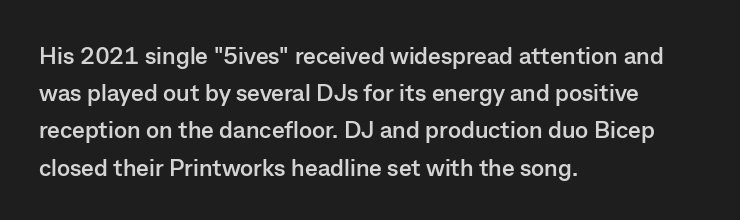
Q: Is the text bold? A: Yes.
Q: Is the text italic (slanted)? A: No, it is upright.
Q: Is the text underlined? A: No.
Q: How is the paragraph aligned? A: Left-aligned.
Q: Is the spacing between letters normal or unusually wide? A: Normal.
Q: Is the spacing between lines tight, normal or loose? A: Normal.
